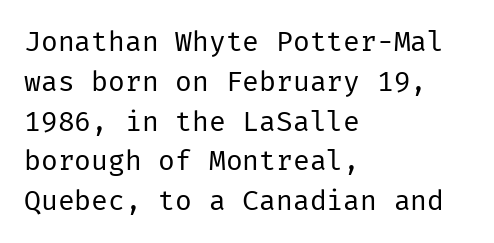
The text block is weighted toward the left margin, trailing off unevenly rightward. In terms of posture, this sample is upright. The letterforms sit shoulder to shoulder at normal distance. Stroke mass is kept to a normal reading level or below. The baseline area is clear.
